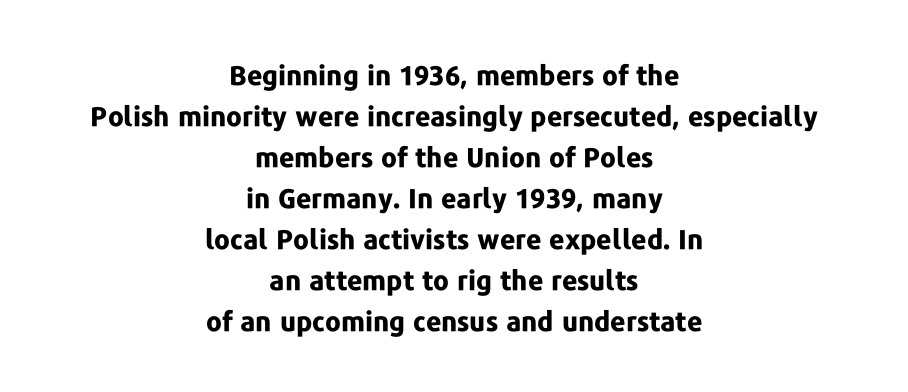
Q: Is the text bold? A: Yes.
Q: Is the text italic (slanted)? A: No, it is upright.
Q: Is the text underlined? A: No.
Q: How is the paragraph aligned? A: Centered.
Q: Is the spacing between letters normal or unusually wide? A: Normal.
Q: Is the spacing between lines tight, normal or loose? A: Normal.
